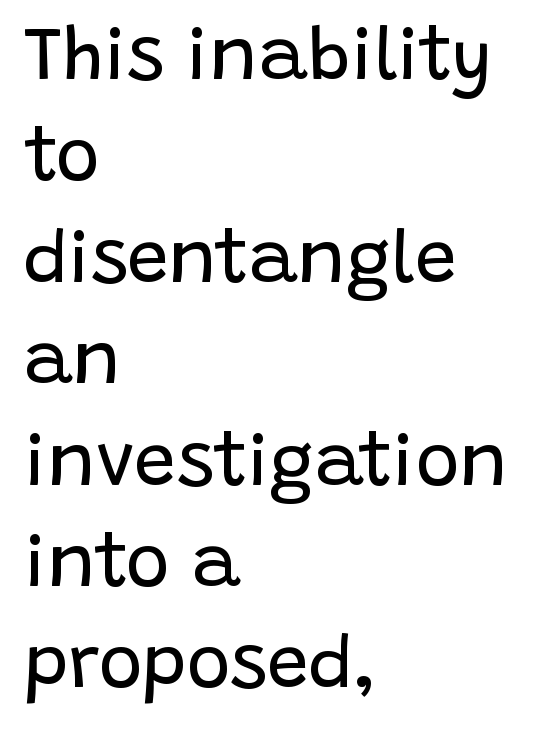
{"serif": "no", "italic": "no", "bold": "no", "weight": "regular", "width": "normal", "stroke_contrast": "low", "x_height": "large", "monospaced": "no", "underline": "no", "align": "left", "line_spacing": "normal", "line_spacing_ratio": 1.37, "letter_spacing": "normal", "letter_spacing_em": 0.0, "glyph_px": 74}
